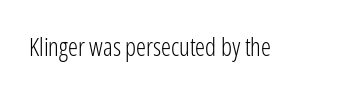
The rendering keeps characters at their native spacing. The font sits on the lighter half of the weight spectrum, regular included. Quick note: underline off. Is there any slant? The stems are plumb.
